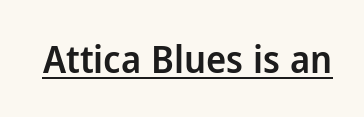
Ordinary non-slanted type is in use. Firm but not heavy-handed strokes: this text is semibold. The text was rendered using a sans face with plain stroke endings. The rendering uses natural spacing where letterforms have individual widths. Each word holds together tightly as a unit, with standard inter-letter gaps. Does a line run under the words? Yes, clearly.
